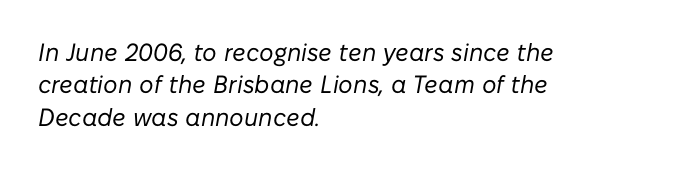
Q: Is the text bold? A: No.
Q: Is the text italic (slanted)? A: Yes, it leans right by about 10 degrees.
Q: Is the text underlined? A: No.
Q: How is the paragraph aligned? A: Left-aligned.
Q: Is the spacing between letters normal or unusually wide? A: Normal.
Q: Is the spacing between lines tight, normal or loose? A: Normal.
